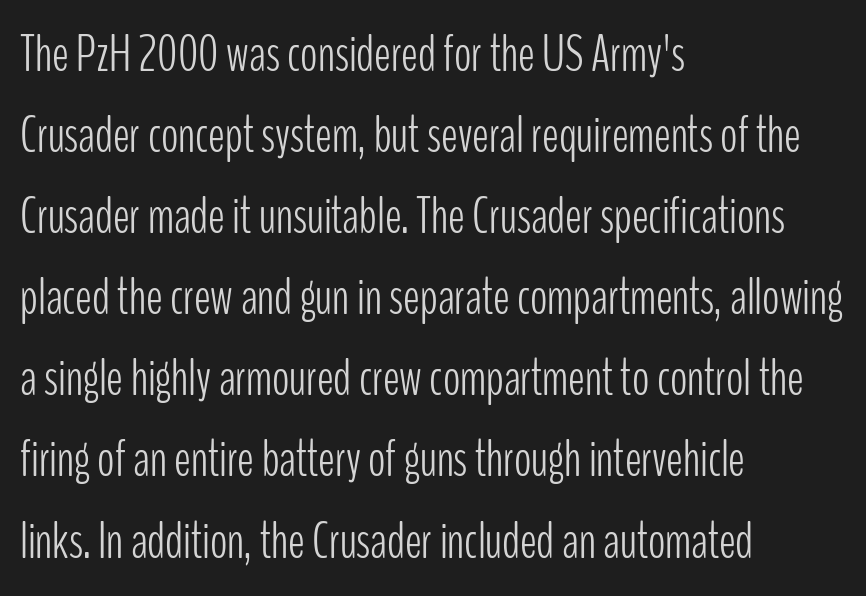
The image shows 51 px light, condensed sans-serif type, upright; set left-aligned, normal line spacing (1.59x), normal letter spacing, not underlined; low stroke contrast and a medium x-height.
